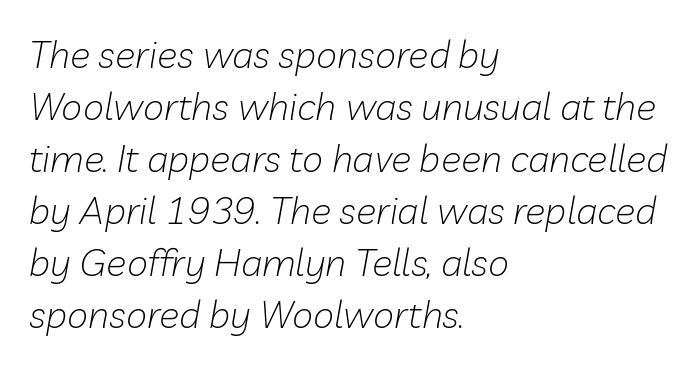
Q: Is the text bold? A: No.
Q: Is the text italic (slanted)? A: Yes, it leans right by about 10 degrees.
Q: Is the text underlined? A: No.
Q: How is the paragraph aligned? A: Left-aligned.
Q: Is the spacing between letters normal or unusually wide? A: Normal.
Q: Is the spacing between lines tight, normal or loose? A: Normal.
Q: Width (condensed, normal, or wide)? A: Normal.
Q: Stroke contrast? A: Low.
Q: x-height? A: Medium.
Q: Monospaced? A: No.
